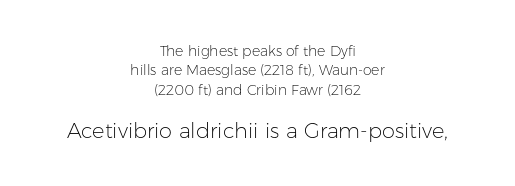
Q: Is the text bold? A: No.
Q: Is the text italic (slanted)? A: No, it is upright.
Q: Is the text underlined? A: No.
Q: How is the paragraph aligned? A: Centered.
Q: Is the spacing between letters normal or unusually wide? A: Normal.
Q: Is the spacing between lines tight, normal or loose? A: Normal.
Q: Which block of text is set in a larger size, the first (top) or the second (bottom)? A: The second (bottom) one.
